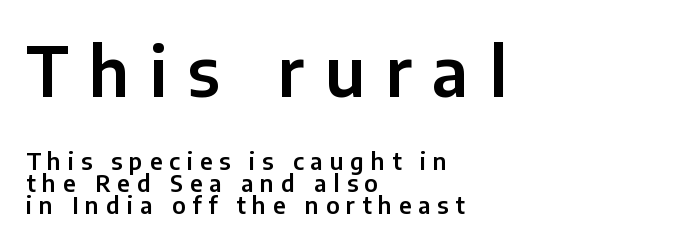
Looks like regular typesetting: each glyph gets only the width it needs. Just letters on the line, the space beneath them empty. Regarding leading, the lines here are crowded together. Italic: no, the glyphs are upright roman.
